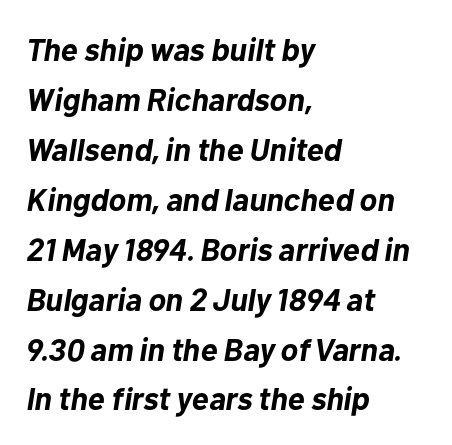
The image shows 32 px bold type, italic (leaning right); set left-aligned, normal line spacing (1.56x), normal letter spacing, not underlined; low stroke contrast and a medium x-height.
